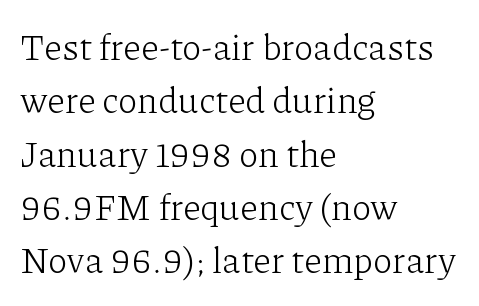
Q: Is the text bold? A: No.
Q: Is the text italic (slanted)? A: No, it is upright.
Q: Is the typeface a serif or a sans-serif typeface? A: Serif.
Q: Is the text underlined? A: No.
Q: How is the paragraph aligned? A: Left-aligned.
Q: Is the spacing between letters normal or unusually wide? A: Normal.
Q: Is the spacing between lines tight, normal or loose? A: Normal.
Q: Width (condensed, normal, or wide)? A: Normal.
Q: Stroke contrast? A: Low.
Q: x-height? A: Medium.
Q: Monospaced? A: No.
